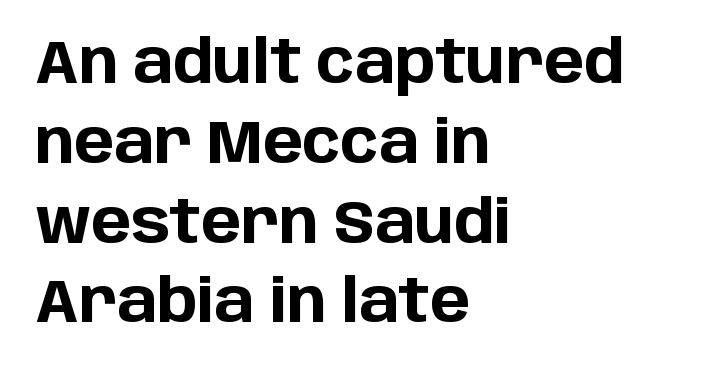
The image shows 60 px bold sans-serif type, upright; set left-aligned, normal line spacing (1.33x), normal letter spacing, not underlined; low stroke contrast and a large x-height.
